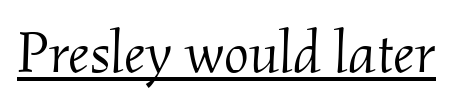
These lines are rendered in a variable-pitch font. The characters display serif detailing at their extremities. Think standard paragraph weight, or any step lighter than that. Quick note: underline on. Emphasis-style slanted type is in use. Look at the tracking — it's just the regular setting, nothing added.
